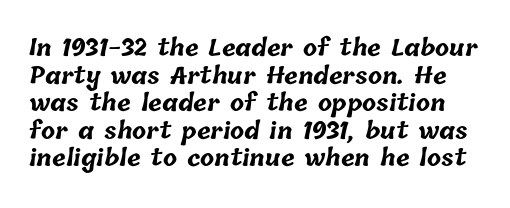
A bare baseline throughout the passage. Observe the ordinary spacing: letters are neighbours, not strangers. A full-strength bold gives these letters their thick strokes.
